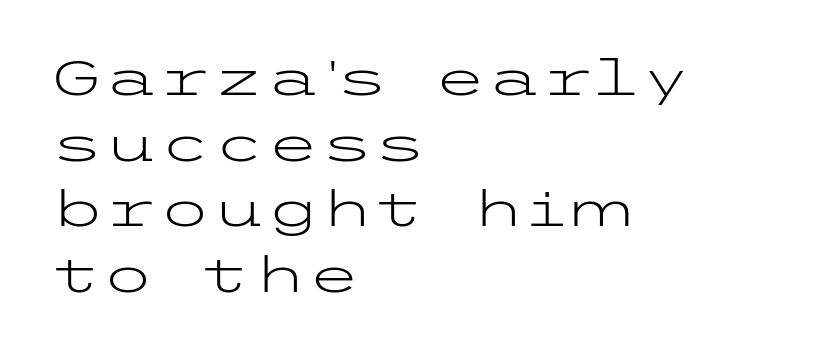
Q: Is the text bold? A: No.
Q: Is the text italic (slanted)? A: No, it is upright.
Q: Is the typeface a serif or a sans-serif typeface? A: Sans-serif.
Q: Is the text underlined? A: No.
Q: How is the paragraph aligned? A: Left-aligned.
Q: Is the spacing between letters normal or unusually wide? A: Normal.
Q: Is the spacing between lines tight, normal or loose? A: Normal.
Q: Width (condensed, normal, or wide)? A: Wide.
Q: Stroke contrast? A: Low.
Q: x-height? A: Medium.
